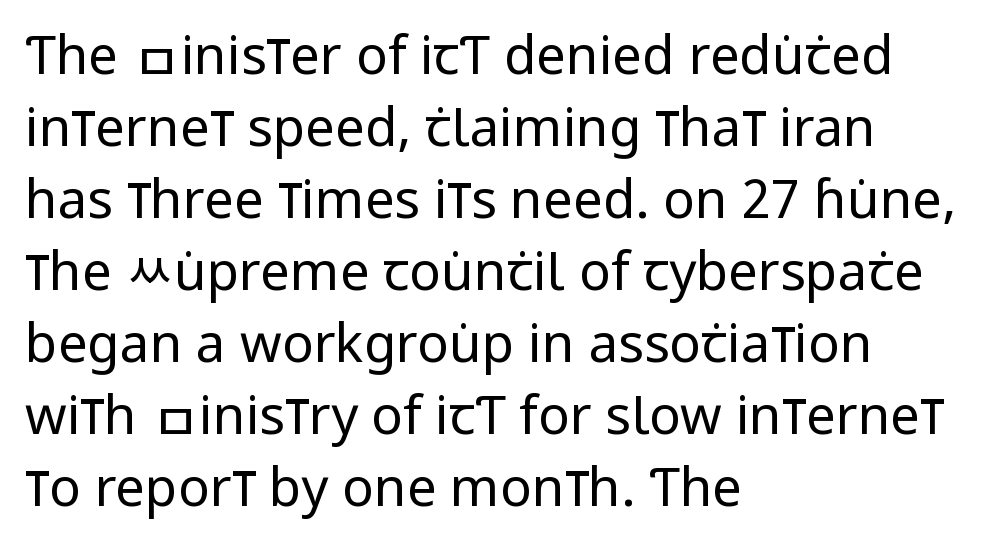
{"serif": "no", "italic": "no", "bold": "no", "weight": "regular", "width": "condensed", "stroke_contrast": "low", "x_height": "large", "monospaced": "no", "underline": "no", "align": "left", "line_spacing": "normal", "line_spacing_ratio": 1.36, "letter_spacing": "normal", "letter_spacing_em": 0.0, "glyph_px": 53}
